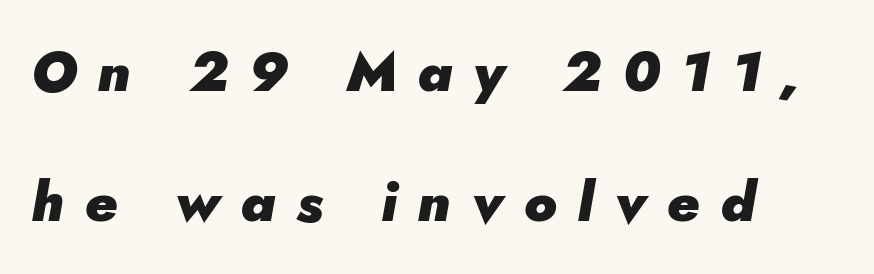
The image shows 56 px heavy type, italic (leaning right); set left-aligned, loose line spacing (2.33x), unusually wide letter spacing (+0.37 em), not underlined; low stroke contrast and a small x-height.
